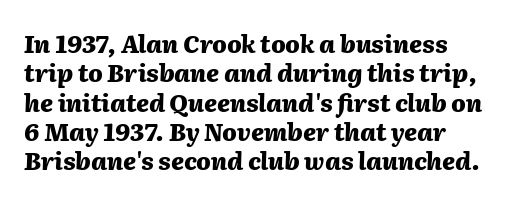
Heavy-handed strokes throughout: this text is bold. Visually the block forms a straight wall on the left and a jagged coastline on the right. Observe the lean: these are italic letterforms. The space directly below the letters is spotless. Letter spacing: default.
